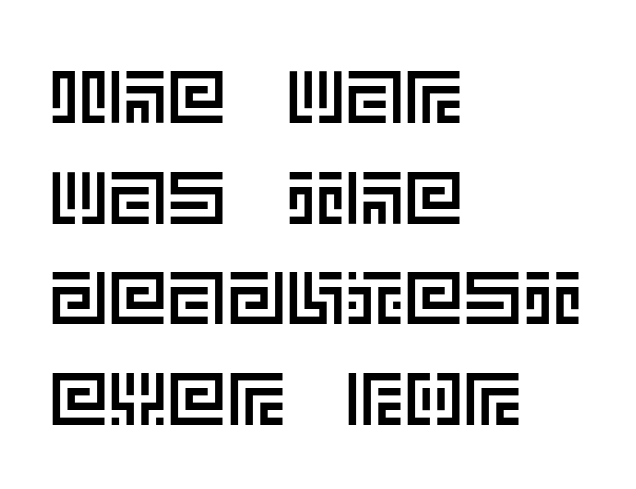
Q: Is the text italic (slanted)? A: No, it is upright.
Q: Is the text underlined? A: No.
Q: How is the paragraph aligned? A: Left-aligned.
Q: Is the spacing between letters normal or unusually wide? A: Normal.
Q: Is the spacing between lines tight, normal or loose? A: Normal.
Q: Width (condensed, normal, or wide)? A: Normal.
Q: x-height? A: Large.
